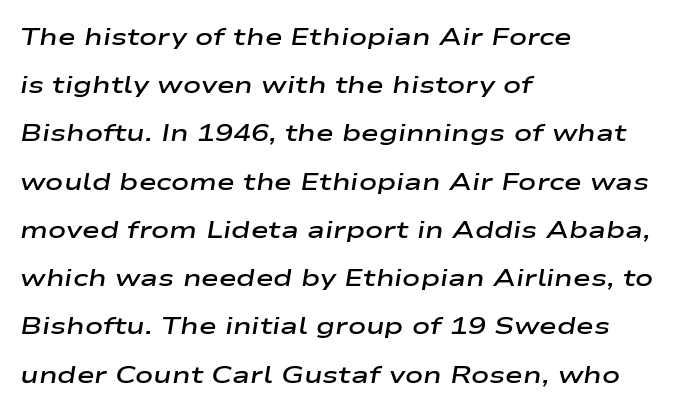
{"italic": "yes", "lean": "right", "slant_degrees": 9, "bold": "semi", "underline": "no", "align": "left", "line_spacing": "loose", "line_spacing_ratio": 2.01, "letter_spacing": "normal", "letter_spacing_em": 0.0, "glyph_px": 24}
